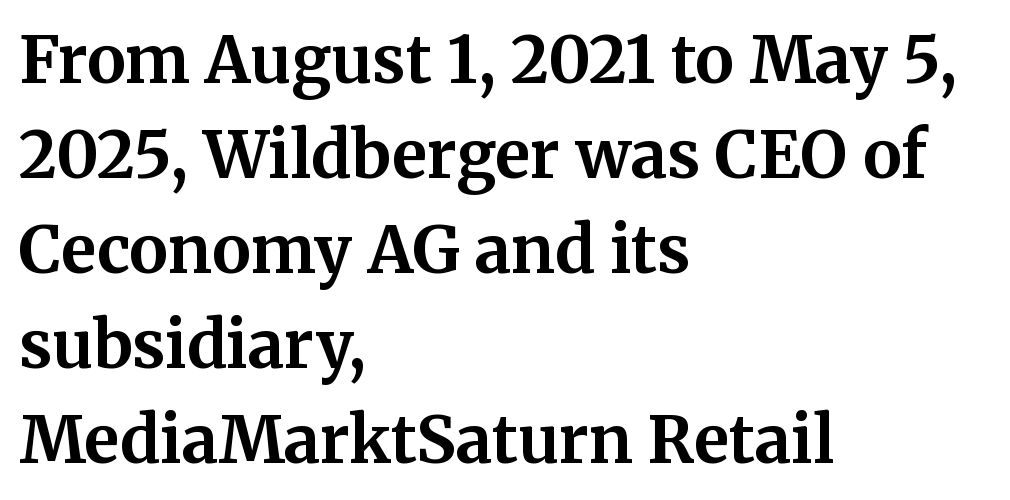
This is roman type, the default non-slanted kind. Nobody touched the tracking dial on this one. One-word summary of the alignment: left. Observe the serifs anchoring each vertical stroke in this sample. Emphasis by weight is at full strength: bold. The passage shown is typed in a proportional face where columns would drift.
